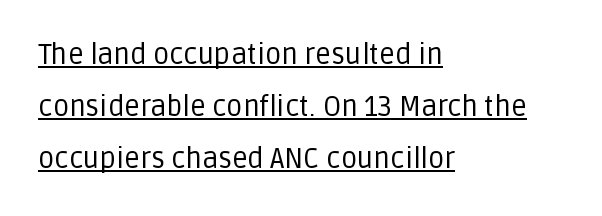
Q: Is the text bold? A: No.
Q: Is the text italic (slanted)? A: No, it is upright.
Q: Is the typeface a serif or a sans-serif typeface? A: Sans-serif.
Q: Is the text underlined? A: Yes.
Q: How is the paragraph aligned? A: Left-aligned.
Q: Is the spacing between letters normal or unusually wide? A: Normal.
Q: Width (condensed, normal, or wide)? A: Normal.
Q: Stroke contrast? A: Low.
Q: x-height? A: Large.
Q: Monospaced? A: No.
